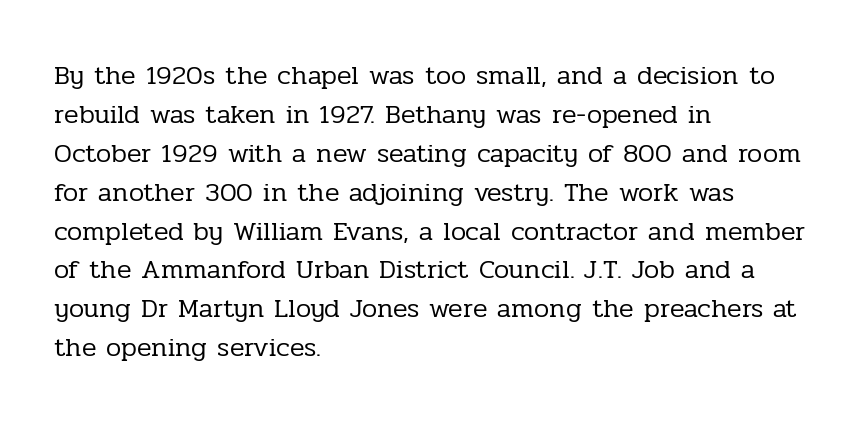
{"italic": "no", "bold": "no", "underline": "no", "align": "left", "line_spacing": "normal", "line_spacing_ratio": 1.44, "letter_spacing": "normal", "letter_spacing_em": 0.0, "glyph_px": 27}
